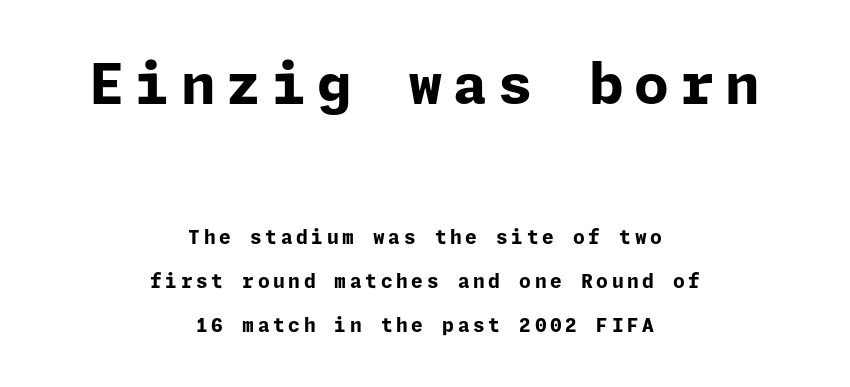
{"serif": "no", "italic": "no", "bold": "yes", "weight": "bold", "width": "normal", "stroke_contrast": "low", "x_height": "medium", "underline": "no", "align": "center", "line_spacing": "loose", "line_spacing_ratio": 2.32, "larger_block": "first", "size_ratio": 2.95, "glyph_px": 56}
